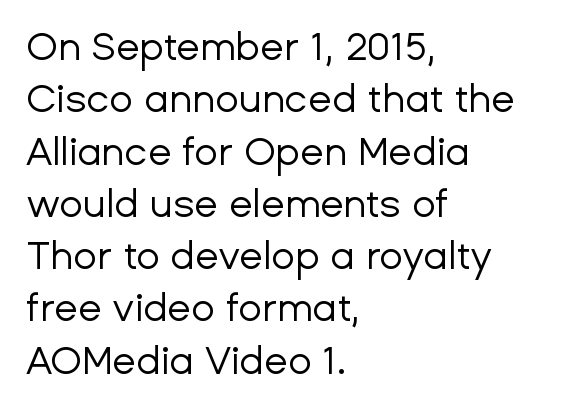
{"serif": "no", "italic": "no", "bold": "no", "weight": "regular", "width": "normal", "stroke_contrast": "low", "x_height": "medium", "monospaced": "no", "underline": "no", "align": "left", "line_spacing": "normal", "line_spacing_ratio": 1.34, "letter_spacing": "normal", "letter_spacing_em": 0.0, "glyph_px": 39}
